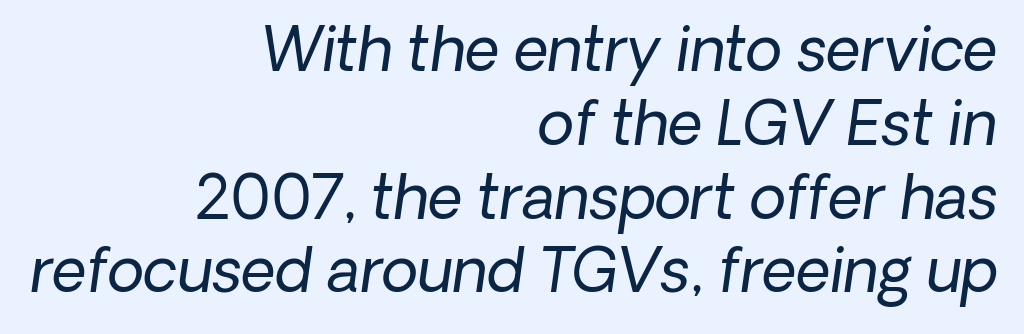
Q: Is the text bold? A: No.
Q: Is the typeface a serif or a sans-serif typeface? A: Sans-serif.
Q: Is the text underlined? A: No.
Q: How is the paragraph aligned? A: Right-aligned.
Q: Is the spacing between letters normal or unusually wide? A: Normal.
Q: Width (condensed, normal, or wide)? A: Normal.
Q: Stroke contrast? A: Low.
Q: x-height? A: Medium.
Q: Monospaced? A: No.
